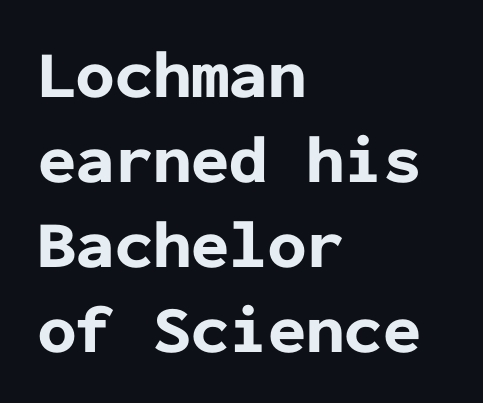
The image shows 68 px bold sans-serif type, upright, monospaced; set left-aligned, normal line spacing (1.25x), normal letter spacing, not underlined; low stroke contrast and a medium x-height.
